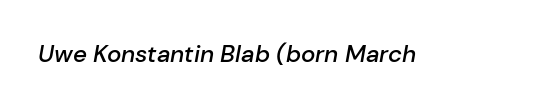
Q: Is the text bold? A: Semi-bold.
Q: Is the text italic (slanted)? A: Yes, it leans right by about 10 degrees.
Q: Is the text underlined? A: No.
Q: Is the spacing between letters normal or unusually wide? A: Normal.
